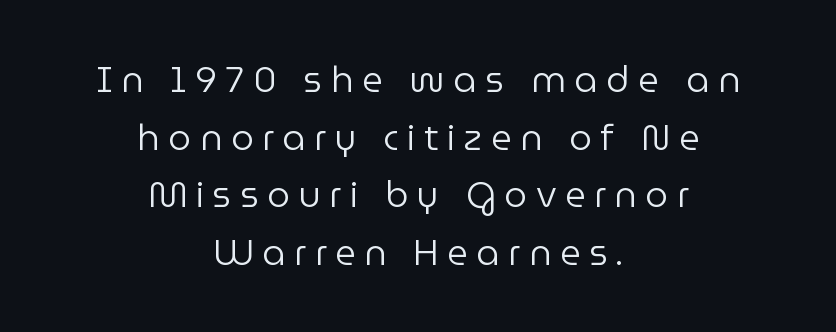
Both edges are ragged and mirror each other, which tells us the setting is centered. Think of a printed novel: that variable character pitch is what you see here. The strip under each line holds only bare page. Inter-character spacing is expanded well beyond the font's built-in metrics. Designer's note — italics off, roman on. What's the leading like? Ordinary, nothing unusual.
